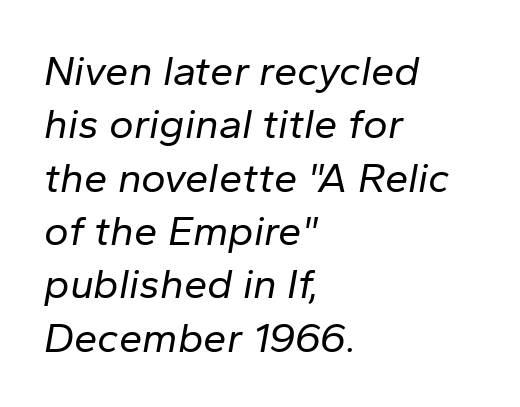
Q: Is the text bold? A: No.
Q: Is the text italic (slanted)? A: Yes, it leans right by about 10 degrees.
Q: Is the text underlined? A: No.
Q: How is the paragraph aligned? A: Left-aligned.
Q: Is the spacing between letters normal or unusually wide? A: Normal.
Q: Is the spacing between lines tight, normal or loose? A: Normal.
Q: Width (condensed, normal, or wide)? A: Normal.
Q: Stroke contrast? A: Low.
Q: x-height? A: Medium.
Q: Monospaced? A: No.
